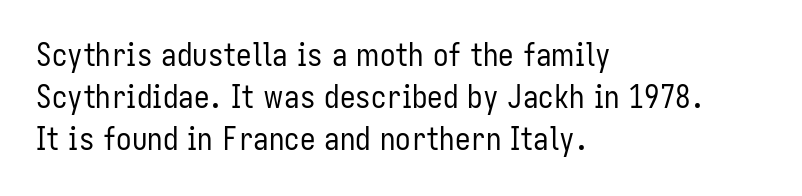
The image shows 31 px regular-weight, condensed sans-serif type, upright; set left-aligned, normal line spacing (1.36x), normal letter spacing, not underlined; low stroke contrast and a medium x-height.
